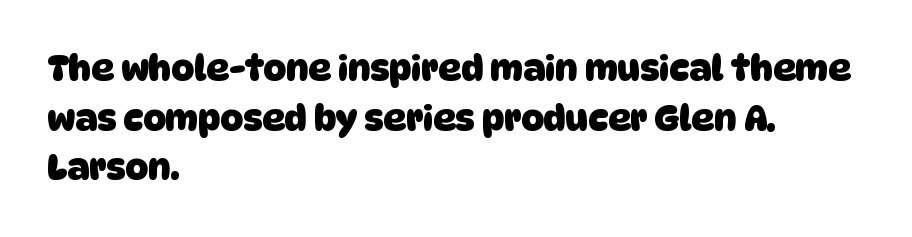
Summary of weight: heavy, a full bold. Do the characters align in a grid? No, the font is proportional. These lines are set flush left with a ragged right edge. Does the type have serifs? No, each stem ends abruptly. Each new line begins a customary step beneath the previous one. Nobody touched the tracking dial on this one.
